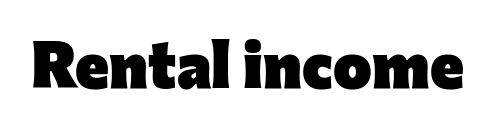
You could not count columns in this text — the font is proportionally spaced. The words here are not underlined. The face used here is a sans, in the tradition of grotesques and geometrics. A roman cut, with each character standing at attention. These words are printed bold, with thick strokes throughout. Each word holds together tightly as a unit, with standard inter-letter gaps.
